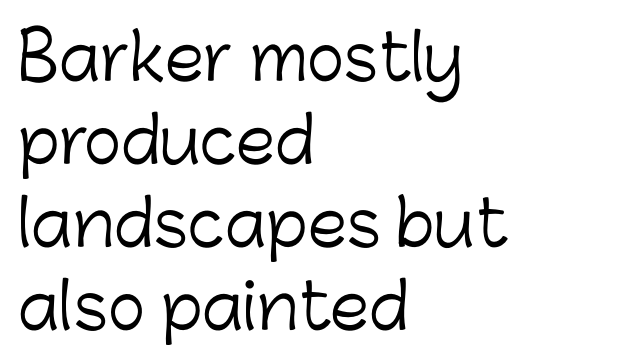
{"serif": "no", "italic": "no", "bold": "no", "weight": "light", "width": "normal", "stroke_contrast": "low", "x_height": "medium", "monospaced": "no", "underline": "no", "align": "left", "line_spacing": "normal", "line_spacing_ratio": 1.32, "letter_spacing": "normal", "letter_spacing_em": 0.0, "glyph_px": 63}
